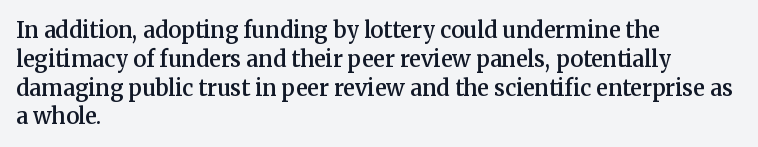
Left-aligned paragraph, ragged on the right. This sample uses plain, unmodified letter spacing. The lettering holds an erect, upright posture throughout. Underlining? Definitely not there. Students, this is semibold: more ink than regular, less than bold.
